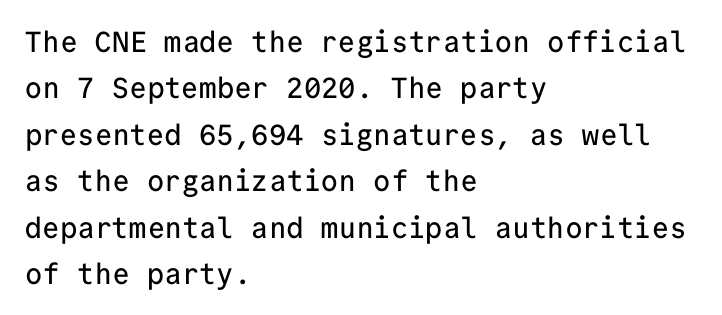
Q: Is the text italic (slanted)? A: No, it is upright.
Q: Is the typeface a serif or a sans-serif typeface? A: Sans-serif.
Q: Is the text underlined? A: No.
Q: How is the paragraph aligned? A: Left-aligned.
Q: Is the spacing between letters normal or unusually wide? A: Normal.
Q: Is the spacing between lines tight, normal or loose? A: Normal.
Q: Width (condensed, normal, or wide)? A: Normal.
Q: Stroke contrast? A: Low.
Q: x-height? A: Medium.
Q: Monospaced? A: Yes.
